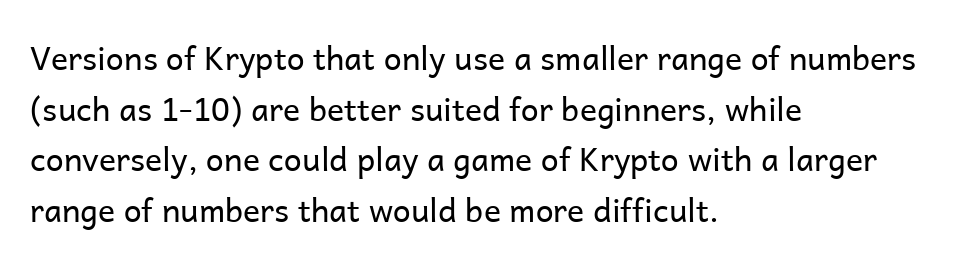
This sample has the flowing, uneven cadence of proportional lettering. Compared with typical paragraphs, the rows here are spaced about the same. A typesetter would call this zero additional tracking. No extra ink here — the face is not bold.
